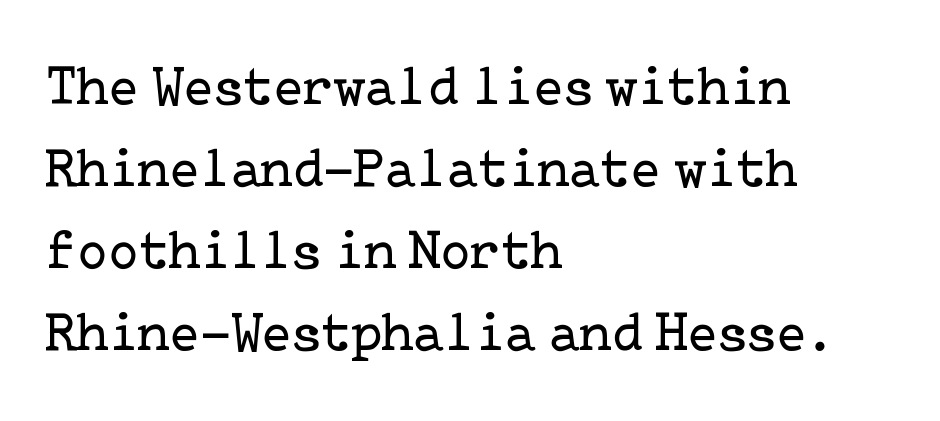
A clean baseline with only descenders dipping below it. To sum up the face: it has serifs. When letters stand straight like this, we call the style roman or upright. Layout note: lines flush left. These glyphs show unthickened strokes, regular width or finer. You could call the tracking neutral — neither tight nor loose.
